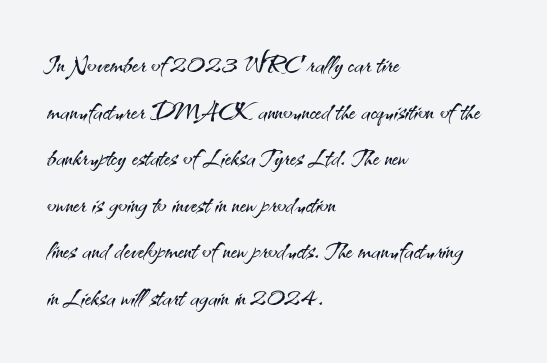
The image shows 34 px light sans-serif type; set left-aligned, normal line spacing (1.37x), normal letter spacing, not underlined; medium stroke contrast and a small x-height.
